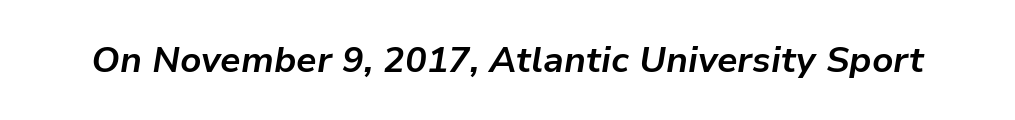
The image shows 36 px bold type, italic (leaning right); set normal letter spacing, not underlined; low stroke contrast and a medium x-height.
